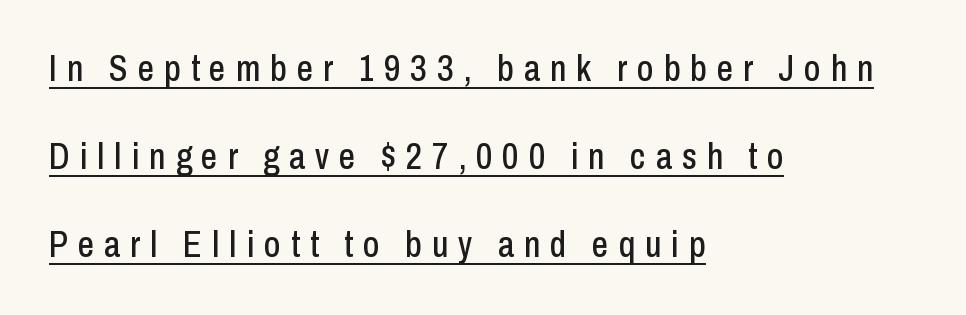
This is underlined copy, the kind a proofreader might mark for attention. Is there much room between lines? Yes — plenty of vertical air separates them. How are the letters spaced? Widely, with obvious added tracking. The face used here is a sans, in the tradition of grotesques and geometrics.
